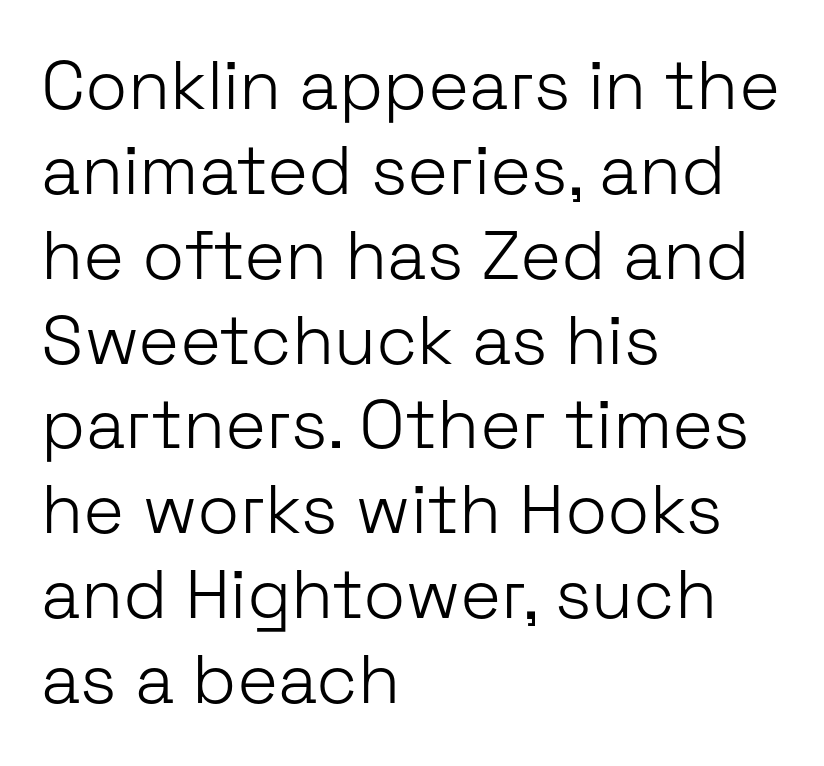
Q: Is the text bold? A: No.
Q: Is the text italic (slanted)? A: No, it is upright.
Q: Is the typeface a serif or a sans-serif typeface? A: Sans-serif.
Q: Is the text underlined? A: No.
Q: How is the paragraph aligned? A: Left-aligned.
Q: Is the spacing between letters normal or unusually wide? A: Normal.
Q: Width (condensed, normal, or wide)? A: Normal.
Q: Stroke contrast? A: Low.
Q: x-height? A: Medium.
Q: Monospaced? A: No.
